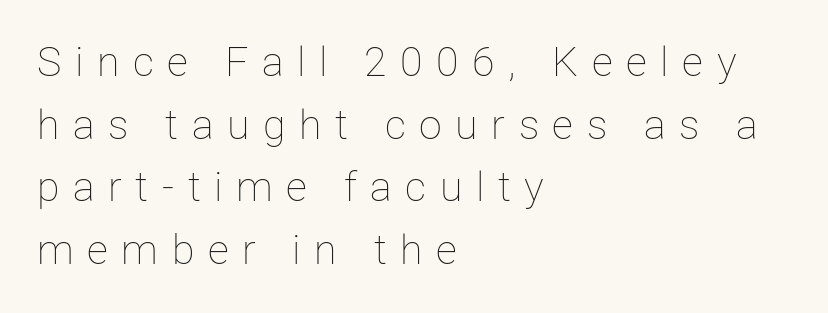
Q: Is the text bold? A: No.
Q: Is the text italic (slanted)? A: No, it is upright.
Q: Is the text underlined? A: No.
Q: How is the paragraph aligned? A: Left-aligned.
Q: Is the spacing between letters normal or unusually wide? A: Unusually wide.
Q: Is the spacing between lines tight, normal or loose? A: Normal.
Q: Width (condensed, normal, or wide)? A: Normal.
Q: Stroke contrast? A: Low.
Q: x-height? A: Medium.
Q: Monospaced? A: No.
